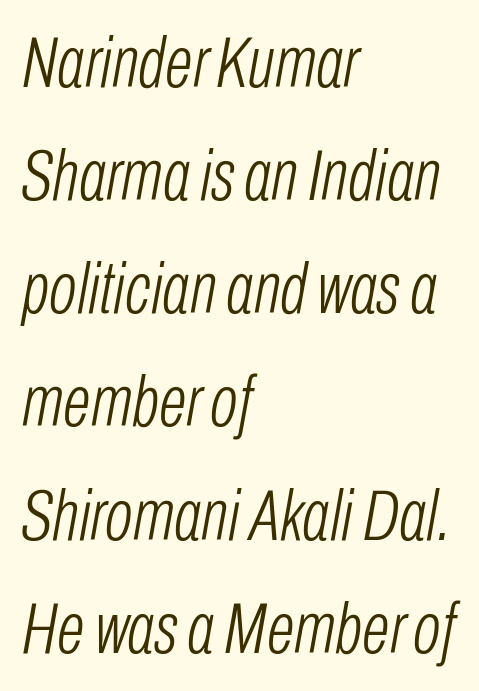
This sample has the flowing, uneven cadence of proportional lettering. Leading matches the norm, producing a regular column. In terms of letterspacing, this is plain default setting. Every character sits at an angle, as italics do.
